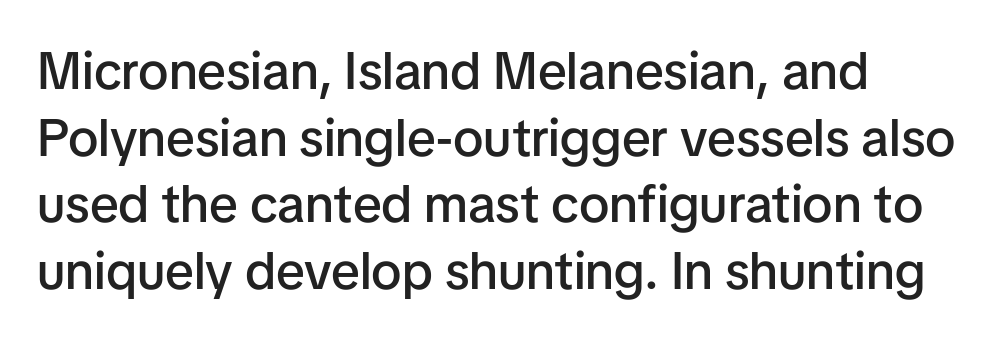
Q: Is the text bold? A: Semi-bold.
Q: Is the text italic (slanted)? A: No, it is upright.
Q: Is the typeface a serif or a sans-serif typeface? A: Sans-serif.
Q: Is the text underlined? A: No.
Q: How is the paragraph aligned? A: Left-aligned.
Q: Is the spacing between letters normal or unusually wide? A: Normal.
Q: Is the spacing between lines tight, normal or loose? A: Normal.
Q: Width (condensed, normal, or wide)? A: Normal.
Q: Stroke contrast? A: Low.
Q: x-height? A: Medium.
Q: Monospaced? A: No.
